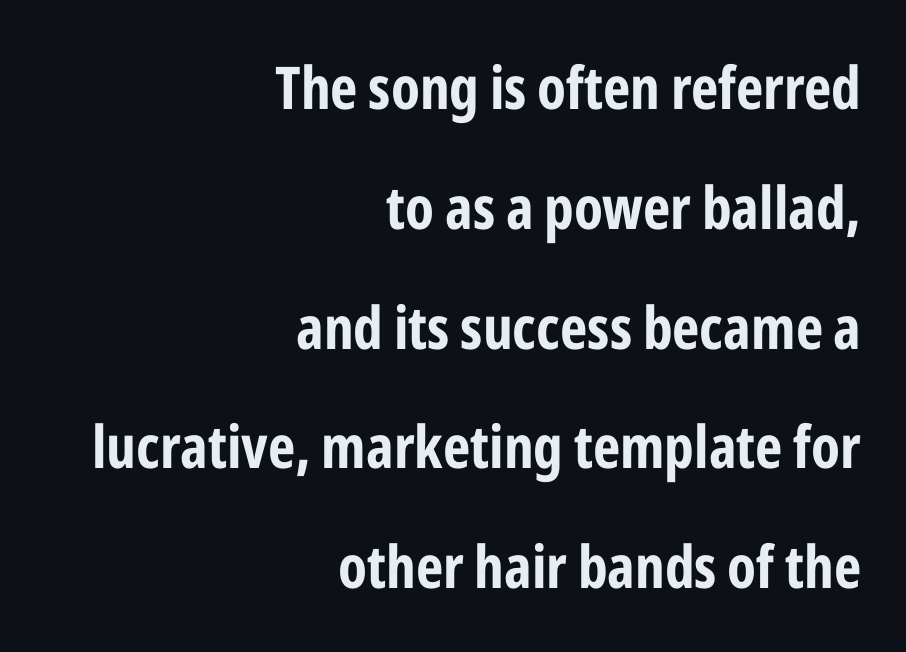
The image shows 59 px bold, condensed sans-serif type, upright; set right-aligned, loose line spacing (2.03x), normal letter spacing, not underlined; low stroke contrast and a medium x-height.
